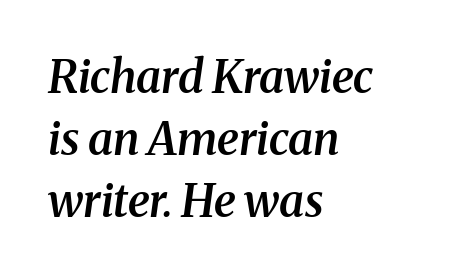
Q: Is the text bold? A: Semi-bold.
Q: Is the text italic (slanted)? A: Yes, it leans right by about 8 degrees.
Q: Is the typeface a serif or a sans-serif typeface? A: Serif.
Q: Is the text underlined? A: No.
Q: How is the paragraph aligned? A: Left-aligned.
Q: Is the spacing between letters normal or unusually wide? A: Normal.
Q: Is the spacing between lines tight, normal or loose? A: Normal.
Q: Width (condensed, normal, or wide)? A: Normal.
Q: Stroke contrast? A: Medium.
Q: x-height? A: Medium.
Q: Monospaced? A: No.
